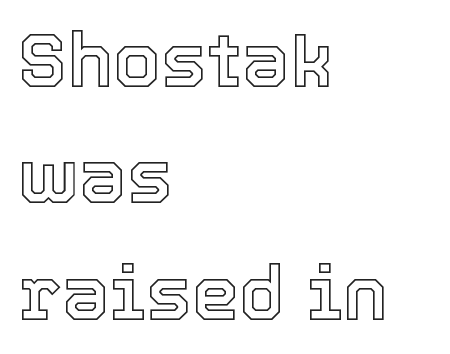
The image shows 76 px text type, upright; set left-aligned, normal line spacing (1.53x), normal letter spacing, not underlined; a medium x-height.
